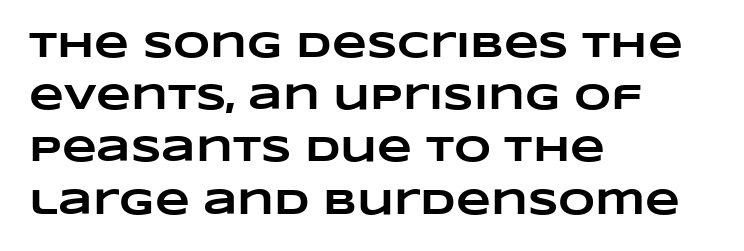
The lines in this sample share a left origin and differ only in where they stop. Successive baselines arrive at the customary interval. Set as a true bold cut, around the 700 mark. Short note: letters normally spaced. The glyphs are unaccompanied by any horizontal stroke below them.
